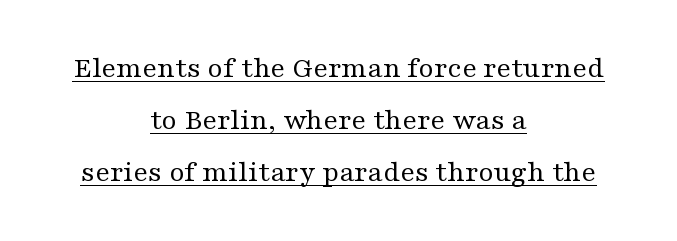
Reading down the column, the eye jumps a familiar distance to each next line. The letters carry serifs — small finishing strokes at the ends of their stems. Characters remain perfectly vertical along every line. Words appear dense and cohesive because spacing is normal. Vertical stems look standard width or narrower in stroke. The letters advance in unequal steps, a hallmark of proportional type.
